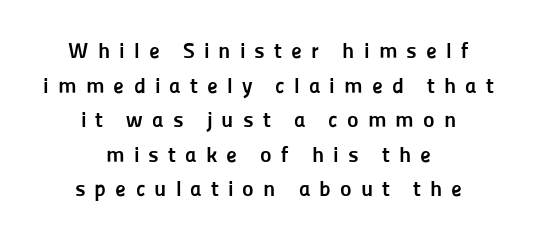
The image shows 22 px bold type, upright; set centered, normal line spacing (1.57x), unusually wide letter spacing (+0.41 em), not underlined.
